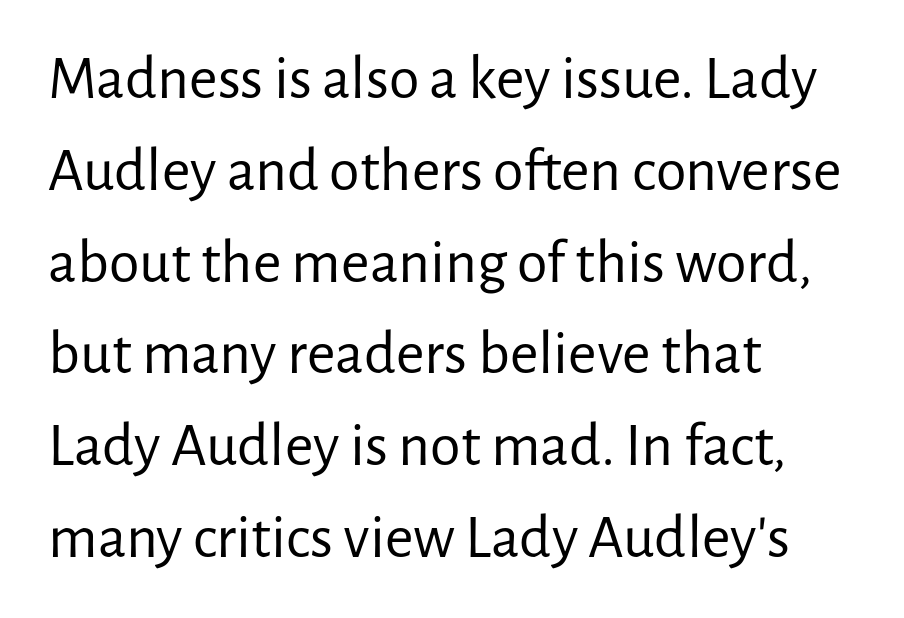
Q: Is the text bold? A: No.
Q: Is the text italic (slanted)? A: No, it is upright.
Q: Is the typeface a serif or a sans-serif typeface? A: Sans-serif.
Q: Is the text underlined? A: No.
Q: How is the paragraph aligned? A: Left-aligned.
Q: Is the spacing between letters normal or unusually wide? A: Normal.
Q: Is the spacing between lines tight, normal or loose? A: Normal.
Q: Width (condensed, normal, or wide)? A: Normal.
Q: Stroke contrast? A: Low.
Q: x-height? A: Medium.
Q: Monospaced? A: No.
